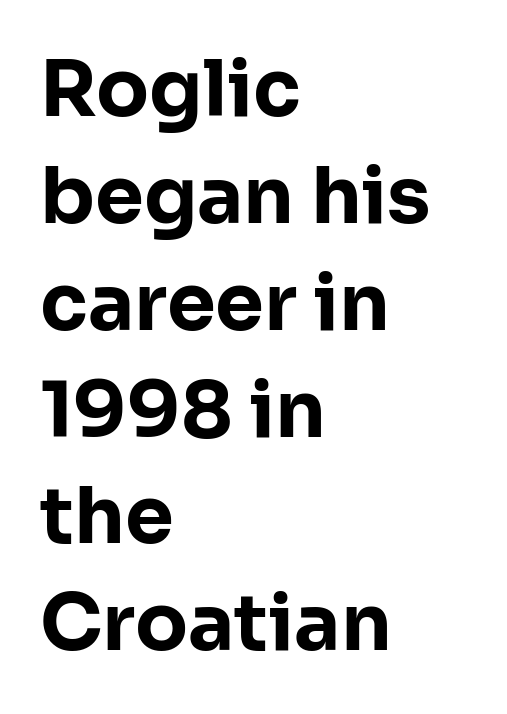
Typeset ragged right — the left edge is the straight one. The rendering shows plain stroke endings on the letterforms — a sans-serif design. Heavy, bold letterforms. Quick note: not italic, upright.
